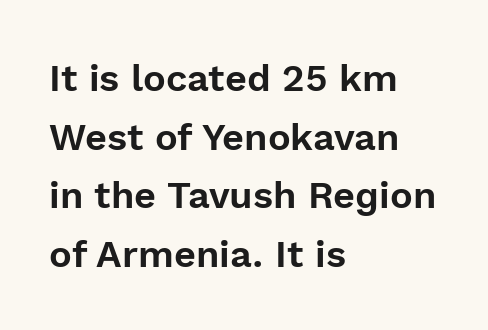
Students, observe: this is what conventionally led text looks like. Plain, unruled lines of type. You could not count columns in this text — the font is proportionally spaced. The text was rendered using a sans face with plain stroke endings.
